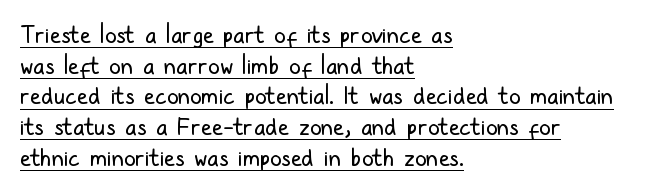
Q: Is the text bold? A: No.
Q: Is the text italic (slanted)? A: No, it is upright.
Q: Is the text underlined? A: Yes.
Q: How is the paragraph aligned? A: Left-aligned.
Q: Is the spacing between letters normal or unusually wide? A: Normal.
Q: Is the spacing between lines tight, normal or loose? A: Normal.
